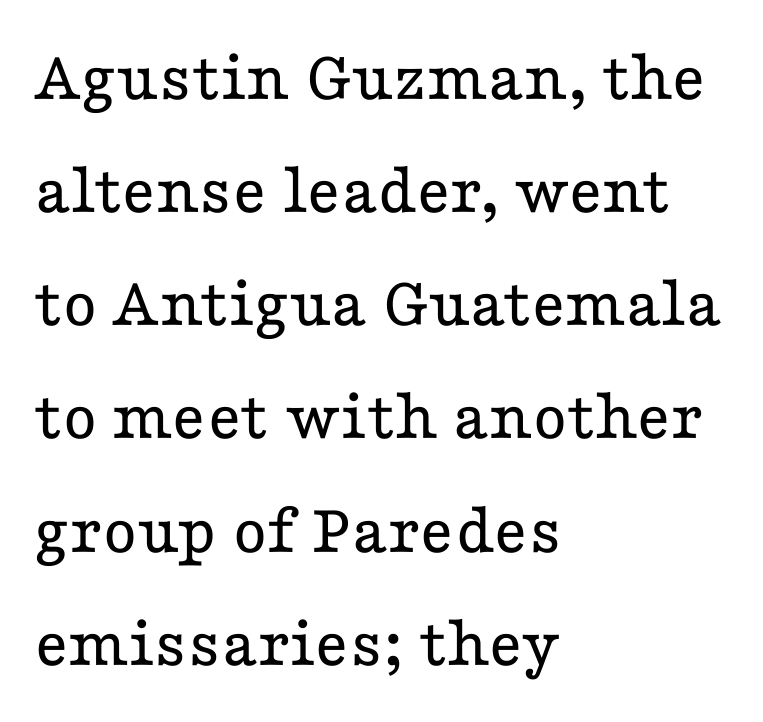
Clear beneath every line of the passage. A quiet, ordinary-to-light weight characterises the typeface. Characters follow at the spacing the type designer built in. Compared with a centered layout, this one pins lines to the left instead.
